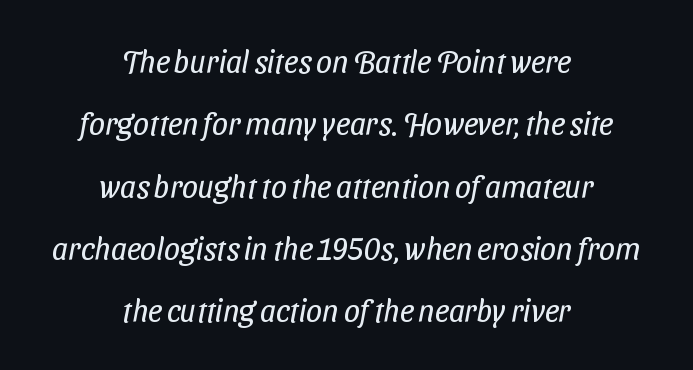
{"serif": "no", "bold": "no", "weight": "regular", "width": "condensed", "stroke_contrast": "low", "x_height": "medium", "monospaced": "no", "underline": "no", "align": "center", "line_spacing": "loose", "line_spacing_ratio": 2.01, "letter_spacing": "normal", "letter_spacing_em": 0.0, "glyph_px": 31}
